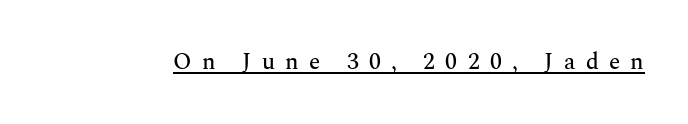
{"italic": "no", "underline": "yes", "letter_spacing": "wide", "letter_spacing_em": 0.45, "glyph_px": 23}
